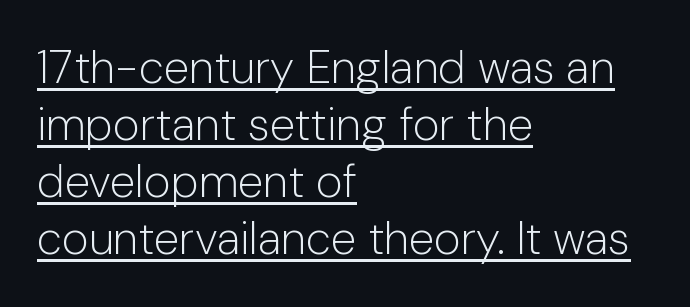
The image shows 46 px light sans-serif type, upright; set left-aligned, line spacing 1.24x, normal letter spacing, underlined; low stroke contrast and a medium x-height.
